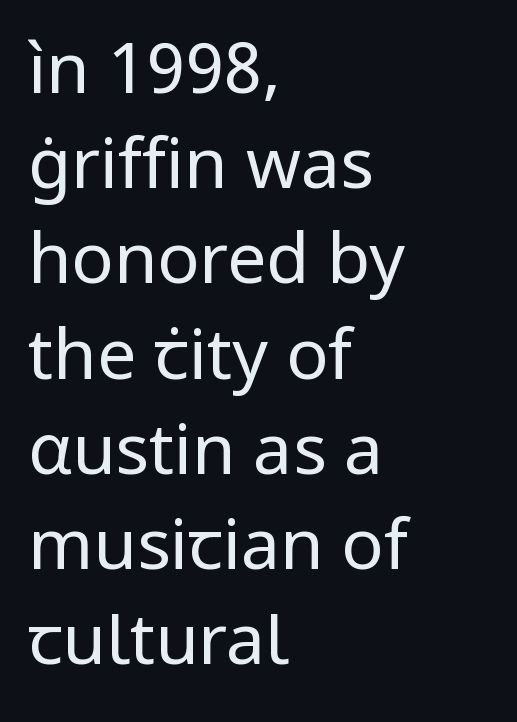
This rendering features lettering with no underline. Vertical stems look standard width or narrower in stroke. Characters remain perfectly vertical along every line. Is the block centered? No — it sits flush against the left margin. Reading down the column, the eye jumps a familiar distance to each next line.
